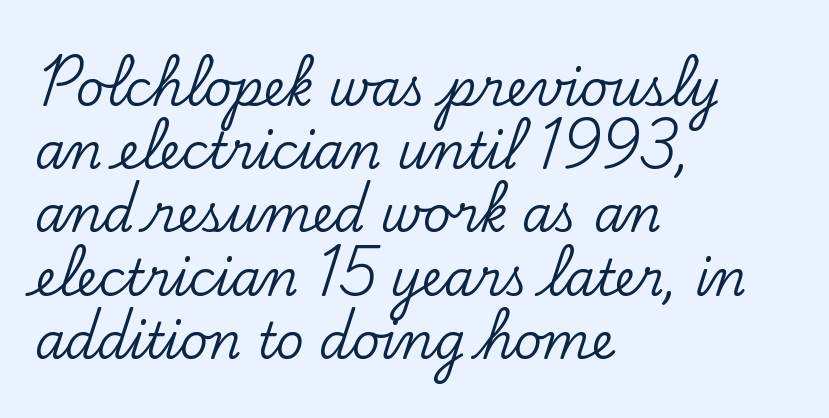
Q: Is the text italic (slanted)? A: Yes.
Q: Is the typeface a serif or a sans-serif typeface? A: Serif.
Q: Is the text underlined? A: No.
Q: How is the paragraph aligned? A: Left-aligned.
Q: Is the spacing between letters normal or unusually wide? A: Normal.
Q: Is the spacing between lines tight, normal or loose? A: Normal.
Q: Width (condensed, normal, or wide)? A: Normal.
Q: Stroke contrast? A: Low.
Q: x-height? A: Small.
Q: Monospaced? A: No.
